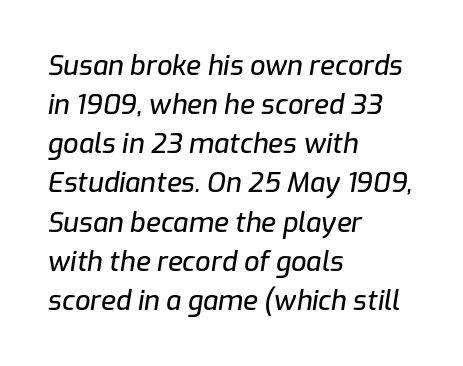
The image shows 27 px text type, italic (leaning right); set left-aligned, normal line spacing (1.45x), normal letter spacing, not underlined.
